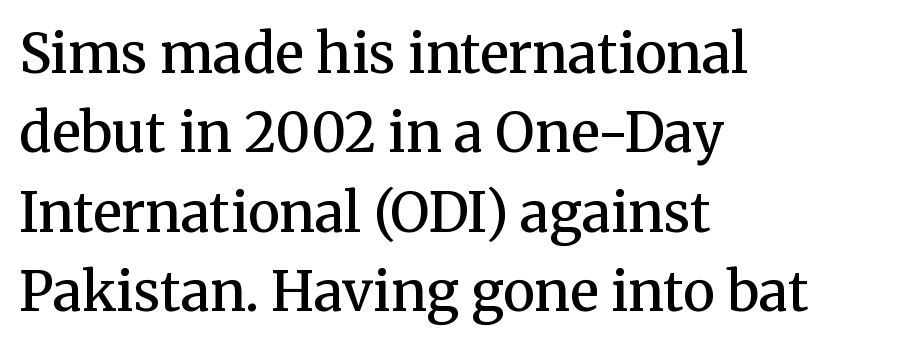
{"serif": "yes", "italic": "no", "bold": "semi", "weight": "semibold", "width": "normal", "stroke_contrast": "medium", "x_height": "medium", "monospaced": "no", "underline": "no", "align": "left", "line_spacing": "normal", "line_spacing_ratio": 1.47, "letter_spacing": "normal", "letter_spacing_em": 0.0, "glyph_px": 54}
